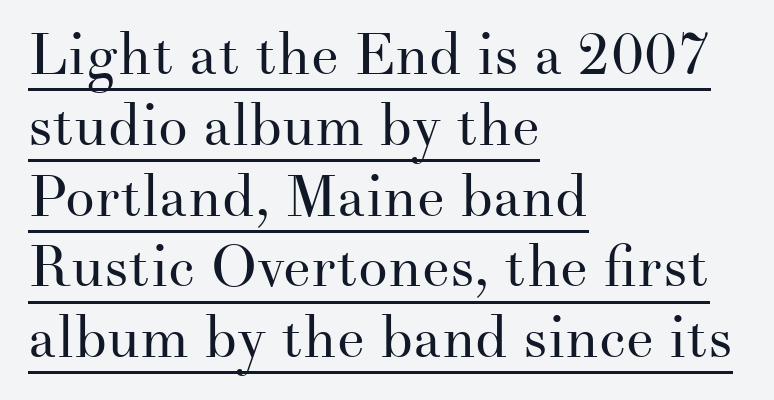
Q: Is the text bold? A: No.
Q: Is the text italic (slanted)? A: No, it is upright.
Q: Is the typeface a serif or a sans-serif typeface? A: Serif.
Q: Is the text underlined? A: Yes.
Q: How is the paragraph aligned? A: Left-aligned.
Q: Is the spacing between letters normal or unusually wide? A: Normal.
Q: Width (condensed, normal, or wide)? A: Normal.
Q: Stroke contrast? A: Medium.
Q: x-height? A: Small.
Q: Monospaced? A: No.
